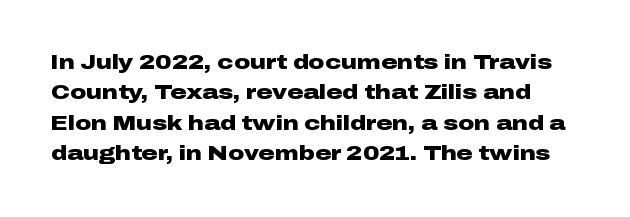
Leading matches the norm, producing a regular column. This is the regular roman posture of the typeface. Stroke thickness is high; the sample reads as a true bold. How are the letters spaced? Ordinarily, with no added tracking. No word sits above an underline.
